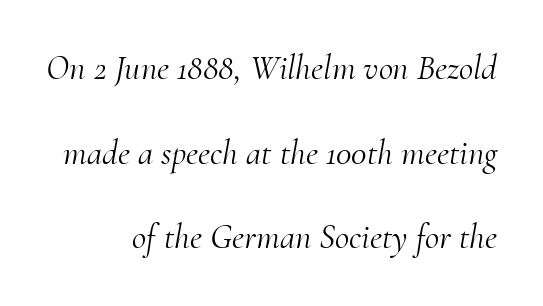
Where is the straight margin? On the right. Stem width sits at or under what a default text font uses. Note: serifs present on the glyphs. Each letter keeps its own natural width here, so spacing adapts to shape.
